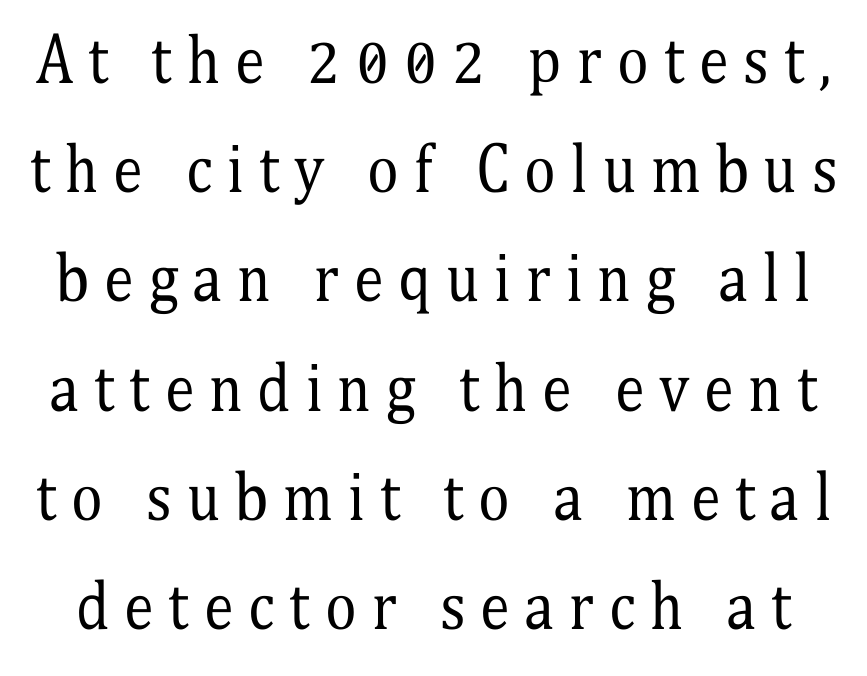
The letters advance in unequal steps, a hallmark of proportional type. The passage shown is not bold in any degree. Check where the strokes stop: tiny serifs finish them off. The words here are not underlined.
